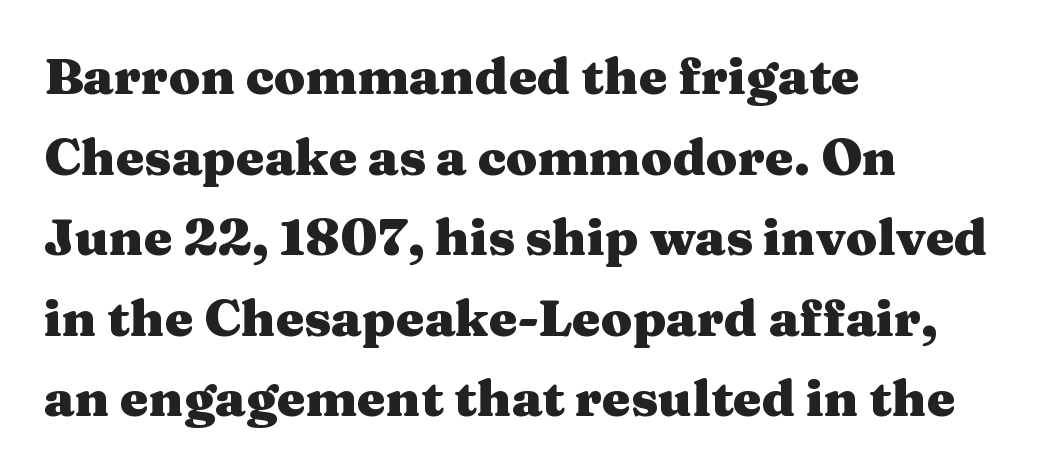
Type without underlining. The face used here is rendered with its standard letterfit. Notice how thick the strokes are: this is what a full bold looks like. The rag falls on the right side of this text block. A typesetter would call this proportional, since set widths differ per character.
